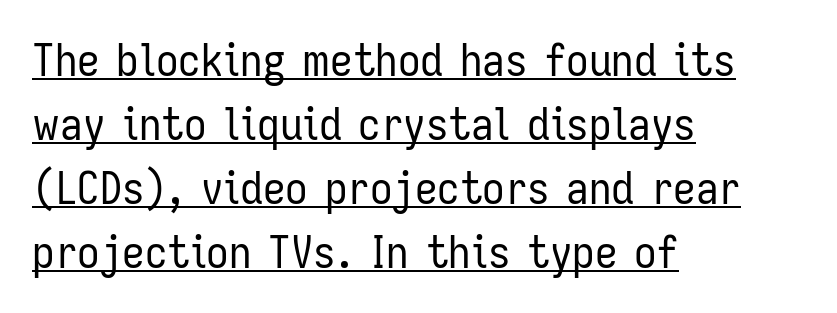
{"serif": "no", "italic": "no", "bold": "no", "weight": "regular", "width": "condensed", "stroke_contrast": "low", "x_height": "medium", "monospaced": "no", "underline": "yes", "align": "left", "line_spacing": "normal", "line_spacing_ratio": 1.42, "letter_spacing": "normal", "letter_spacing_em": 0.0, "glyph_px": 45}
